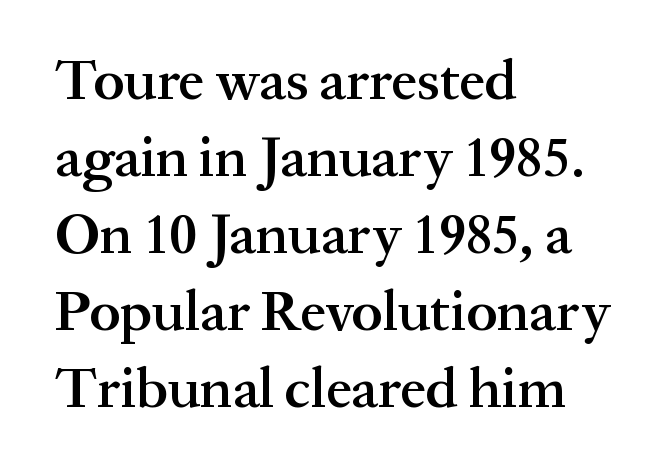
{"serif": "yes", "italic": "no", "bold": "semi", "weight": "semibold", "width": "normal", "stroke_contrast": "medium", "x_height": "medium", "monospaced": "no", "underline": "no", "align": "left", "line_spacing": "normal", "line_spacing_ratio": 1.35, "letter_spacing": "normal", "letter_spacing_em": 0.0, "glyph_px": 57}
